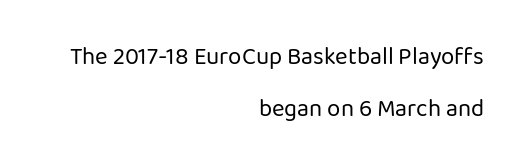
The image shows 24 px text type, upright; set right-aligned, loose line spacing (2.16x), normal letter spacing, not underlined.
